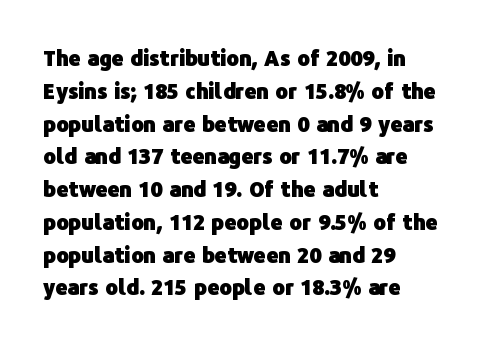
The image shows 21 px bold type, upright; set left-aligned, normal line spacing (1.56x), normal letter spacing, not underlined.
